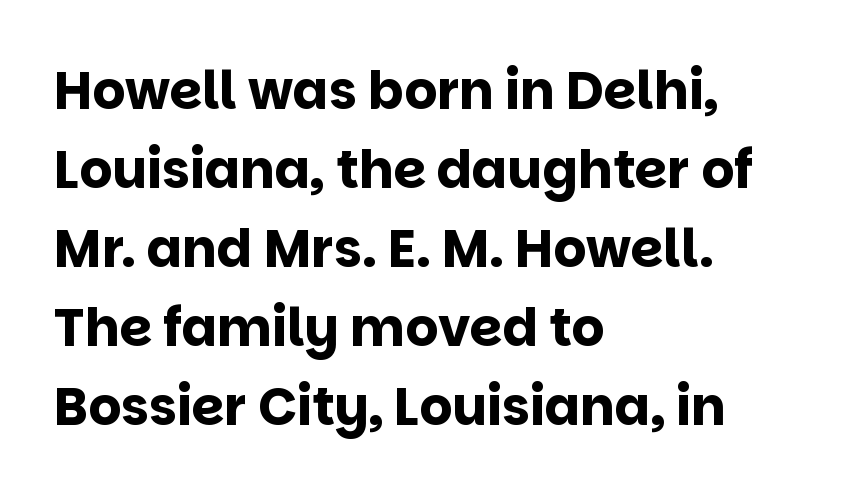
{"serif": "no", "italic": "no", "bold": "yes", "weight": "bold", "width": "normal", "stroke_contrast": "low", "x_height": "large", "monospaced": "no", "underline": "no", "align": "left", "line_spacing": "normal", "line_spacing_ratio": 1.52, "letter_spacing": "normal", "letter_spacing_em": 0.0, "glyph_px": 52}
